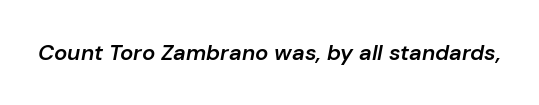
The image shows 22 px text type, italic (leaning right); set normal letter spacing, not underlined.
